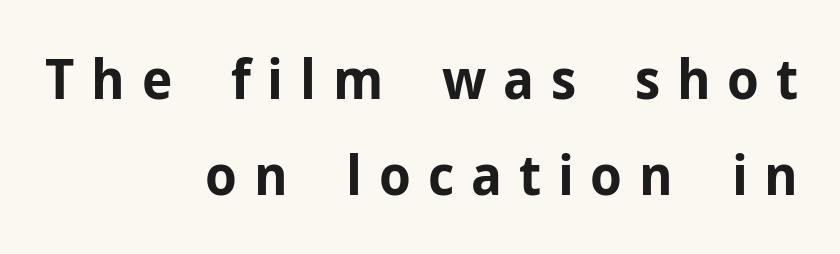
Observe the wide spacing: letters keep a clear distance from each other. Typographic density is high because the face is bold. The typesetter chose a ragged-left arrangement here. The typeface chosen for these lines omits serifs.
